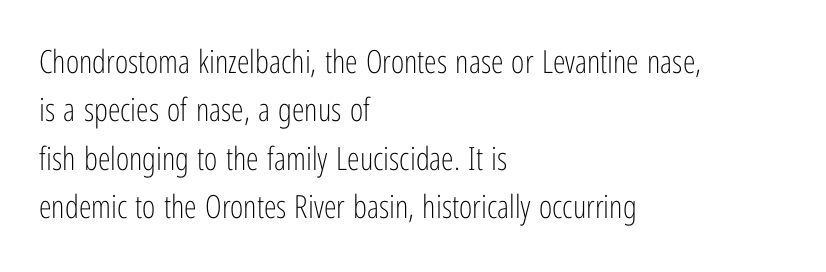
The image shows 32 px light, condensed sans-serif type, upright; set left-aligned, normal line spacing (1.51x), normal letter spacing, not underlined; low stroke contrast and a medium x-height.
